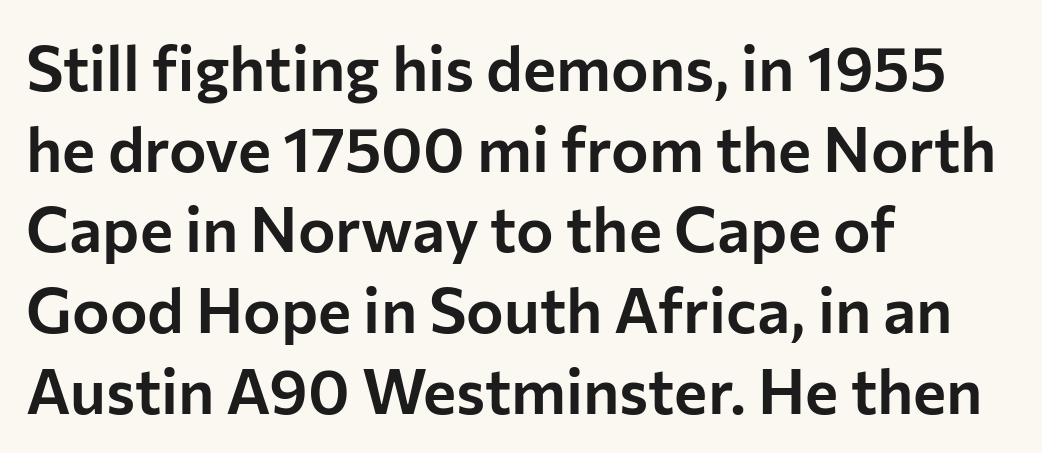
Q: Is the text italic (slanted)? A: No, it is upright.
Q: Is the typeface a serif or a sans-serif typeface? A: Sans-serif.
Q: Is the text underlined? A: No.
Q: How is the paragraph aligned? A: Left-aligned.
Q: Is the spacing between letters normal or unusually wide? A: Normal.
Q: Is the spacing between lines tight, normal or loose? A: Normal.
Q: Width (condensed, normal, or wide)? A: Normal.
Q: Stroke contrast? A: Low.
Q: x-height? A: Medium.
Q: Monospaced? A: No.
